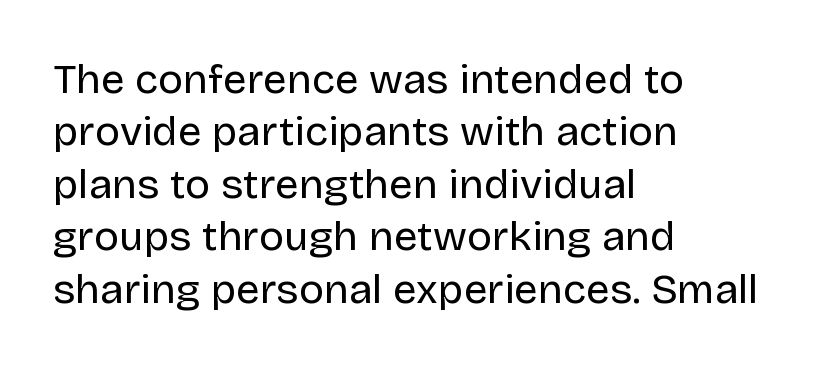
Q: Is the text bold? A: No.
Q: Is the text italic (slanted)? A: No, it is upright.
Q: Is the typeface a serif or a sans-serif typeface? A: Sans-serif.
Q: Is the text underlined? A: No.
Q: How is the paragraph aligned? A: Left-aligned.
Q: Is the spacing between letters normal or unusually wide? A: Normal.
Q: Is the spacing between lines tight, normal or loose? A: Normal.
Q: Width (condensed, normal, or wide)? A: Normal.
Q: Stroke contrast? A: Low.
Q: x-height? A: Large.
Q: Monospaced? A: No.
